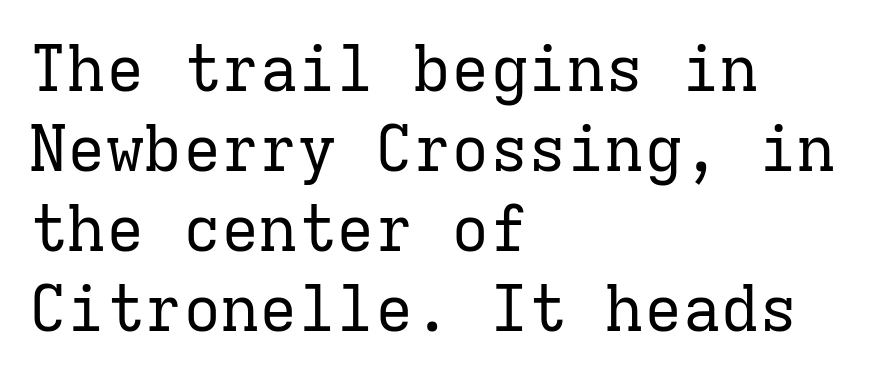
Q: Is the text bold? A: No.
Q: Is the text italic (slanted)? A: No, it is upright.
Q: Is the typeface a serif or a sans-serif typeface? A: Serif.
Q: Is the text underlined? A: No.
Q: How is the paragraph aligned? A: Left-aligned.
Q: Is the spacing between letters normal or unusually wide? A: Normal.
Q: Is the spacing between lines tight, normal or loose? A: Normal.
Q: Width (condensed, normal, or wide)? A: Normal.
Q: Stroke contrast? A: Low.
Q: x-height? A: Medium.
Q: Monospaced? A: Yes.
